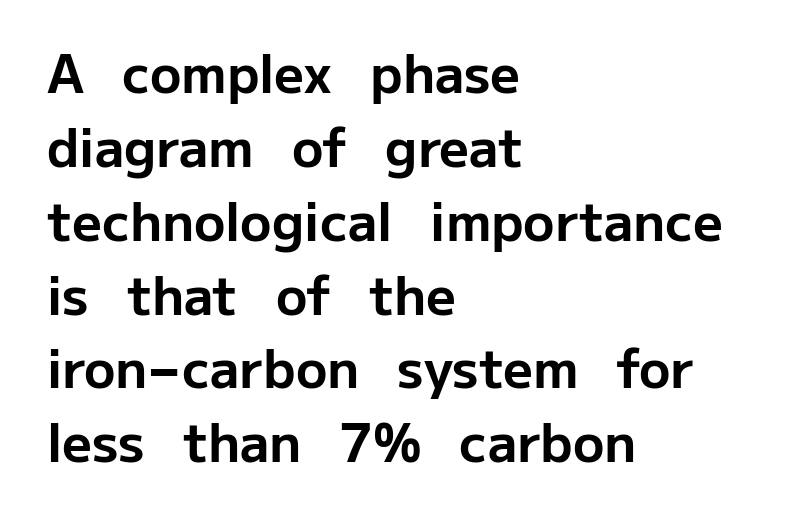
{"serif": "no", "italic": "no", "bold": "yes", "weight": "bold", "width": "normal", "stroke_contrast": "low", "x_height": "medium", "monospaced": "no", "underline": "no", "align": "left", "line_spacing": "normal", "line_spacing_ratio": 1.42, "letter_spacing": "normal", "letter_spacing_em": 0.0, "glyph_px": 52}
